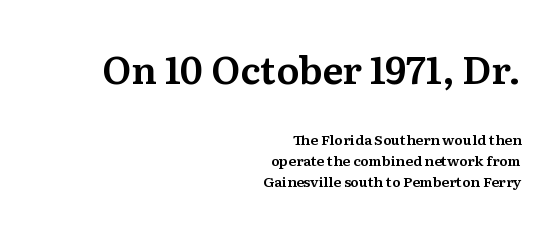
Q: Is the text italic (slanted)? A: No, it is upright.
Q: Is the typeface a serif or a sans-serif typeface? A: Serif.
Q: Is the text underlined? A: No.
Q: How is the paragraph aligned? A: Right-aligned.
Q: Is the spacing between letters normal or unusually wide? A: Normal.
Q: Is the spacing between lines tight, normal or loose? A: Normal.
Q: Which block of text is set in a larger size, the first (top) or the second (bottom)? A: The first (top) one.
Q: Width (condensed, normal, or wide)? A: Normal.
Q: Stroke contrast? A: Medium.
Q: x-height? A: Medium.
Q: Monospaced? A: No.
